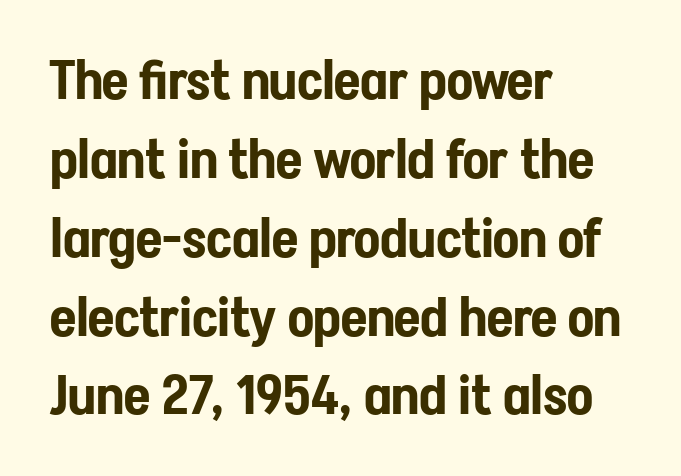
{"serif": "no", "italic": "no", "width": "condensed", "stroke_contrast": "low", "x_height": "medium", "monospaced": "no", "underline": "no", "align": "left", "line_spacing": "normal", "line_spacing_ratio": 1.46, "letter_spacing": "normal", "letter_spacing_em": 0.0, "glyph_px": 54}
